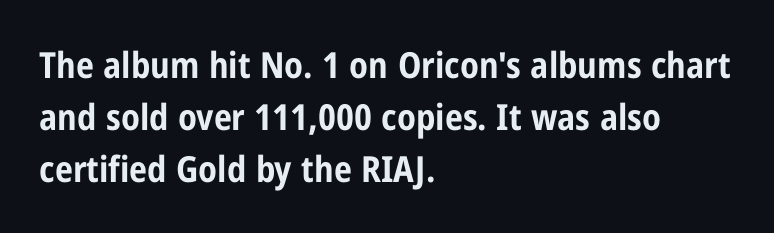
{"serif": "no", "italic": "no", "bold": "yes", "weight": "bold", "width": "condensed", "stroke_contrast": "low", "x_height": "medium", "monospaced": "no", "underline": "no", "align": "left", "line_spacing": "normal", "line_spacing_ratio": 1.45, "letter_spacing": "normal", "letter_spacing_em": 0.0, "glyph_px": 36}
